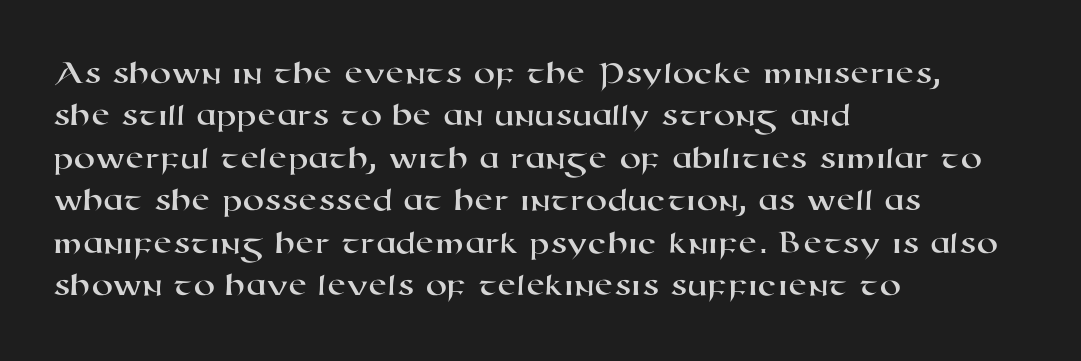
The image shows 34 px wide sans-serif type; set left-aligned, normal line spacing (1.25x), normal letter spacing, not underlined; high stroke contrast and a medium x-height.
